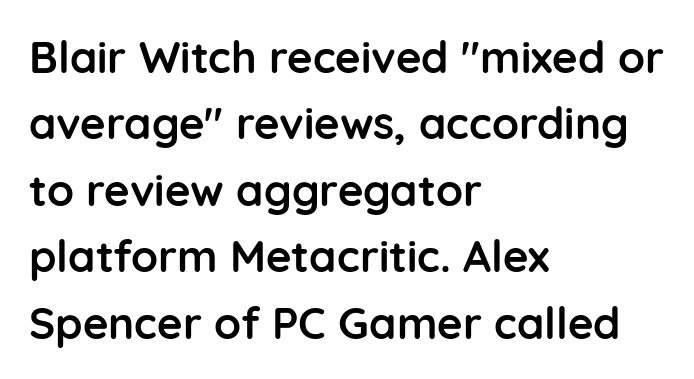
{"serif": "no", "italic": "no", "bold": "yes", "weight": "semibold", "width": "normal", "stroke_contrast": "low", "x_height": "medium", "monospaced": "no", "underline": "no", "align": "left", "line_spacing": "normal", "line_spacing_ratio": 1.51, "letter_spacing": "normal", "letter_spacing_em": 0.0, "glyph_px": 44}
